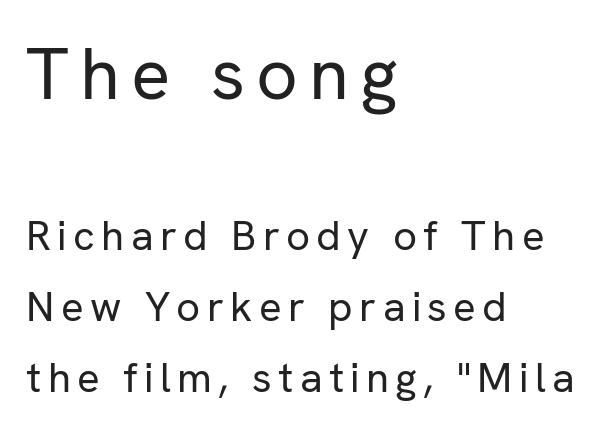
The image shows 73 px regular-weight sans-serif type, upright; set left-aligned, normal line spacing (1.69x), not underlined; the first (top) block is 1.74x larger; low stroke contrast and a medium x-height.
